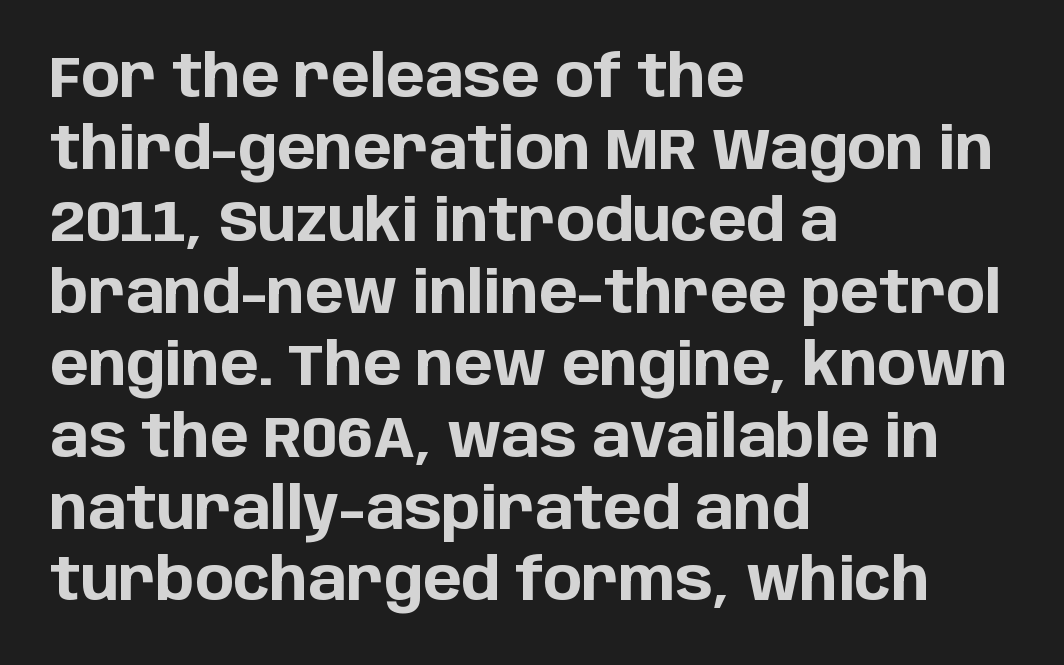
The image shows 58 px bold sans-serif type, upright; set left-aligned, line spacing 1.24x, normal letter spacing, not underlined; low stroke contrast and a large x-height.
